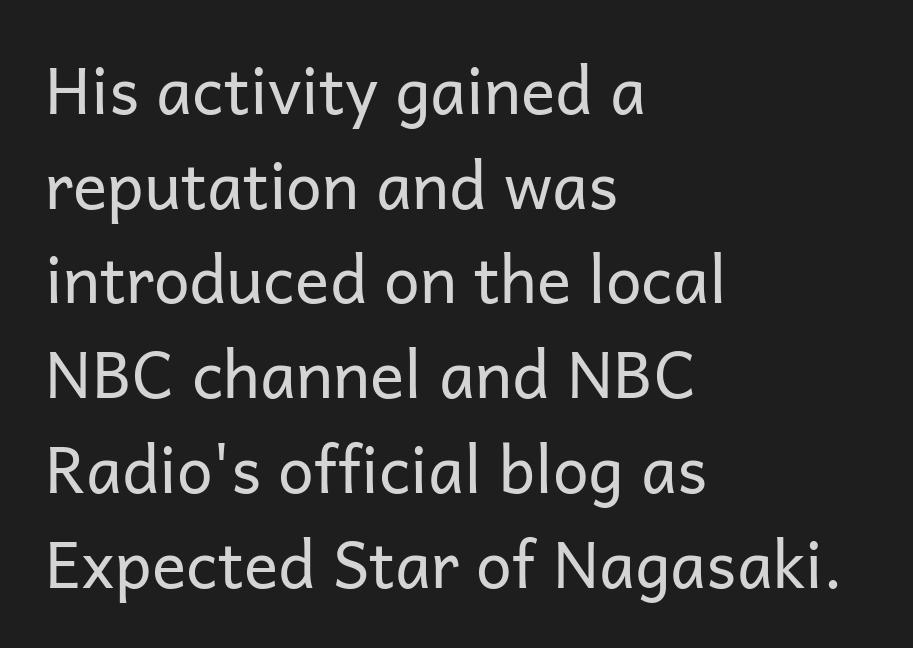
Q: Is the text bold? A: No.
Q: Is the text italic (slanted)? A: No, it is upright.
Q: Is the typeface a serif or a sans-serif typeface? A: Sans-serif.
Q: Is the text underlined? A: No.
Q: How is the paragraph aligned? A: Left-aligned.
Q: Is the spacing between letters normal or unusually wide? A: Normal.
Q: Is the spacing between lines tight, normal or loose? A: Normal.
Q: Width (condensed, normal, or wide)? A: Normal.
Q: Stroke contrast? A: Low.
Q: x-height? A: Medium.
Q: Monospaced? A: No.
